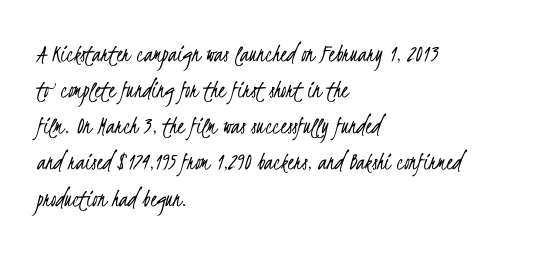
Q: Is the text bold? A: No.
Q: Is the text underlined? A: No.
Q: How is the paragraph aligned? A: Left-aligned.
Q: Is the spacing between letters normal or unusually wide? A: Normal.
Q: Is the spacing between lines tight, normal or loose? A: Normal.
